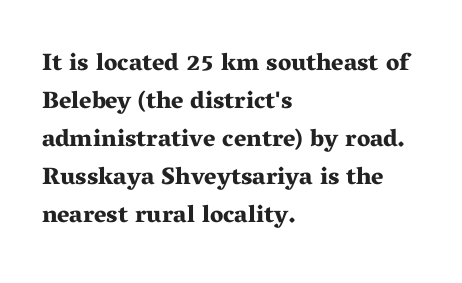
The image shows 24 px bold type, upright; set left-aligned, normal line spacing (1.58x), normal letter spacing, not underlined.
